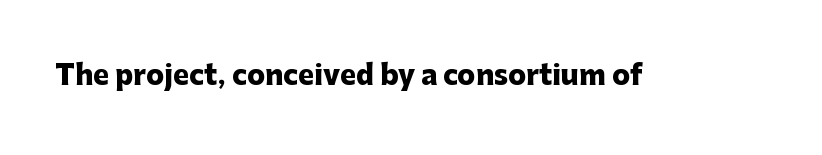
{"italic": "no", "bold": "yes", "underline": "no", "letter_spacing": "normal", "letter_spacing_em": 0.0, "glyph_px": 27}
